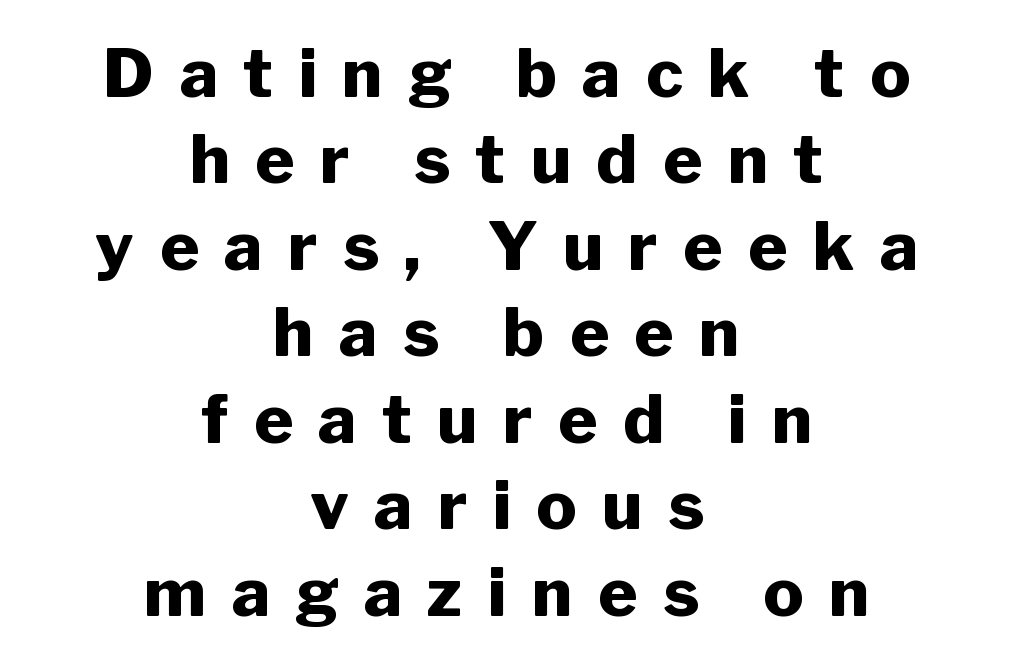
Q: Is the text bold? A: Yes.
Q: Is the text italic (slanted)? A: No, it is upright.
Q: Is the typeface a serif or a sans-serif typeface? A: Sans-serif.
Q: Is the text underlined? A: No.
Q: How is the paragraph aligned? A: Centered.
Q: Is the spacing between letters normal or unusually wide? A: Unusually wide.
Q: Is the spacing between lines tight, normal or loose? A: Normal.
Q: Width (condensed, normal, or wide)? A: Normal.
Q: Stroke contrast? A: Low.
Q: x-height? A: Medium.
Q: Monospaced? A: No.
